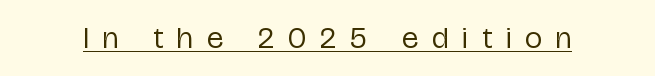
{"serif": "no", "italic": "no", "bold": "no", "weight": "regular", "width": "condensed", "stroke_contrast": "low", "x_height": "medium", "monospaced": "no", "underline": "yes", "letter_spacing": "wide", "letter_spacing_em": 0.45, "glyph_px": 31}
